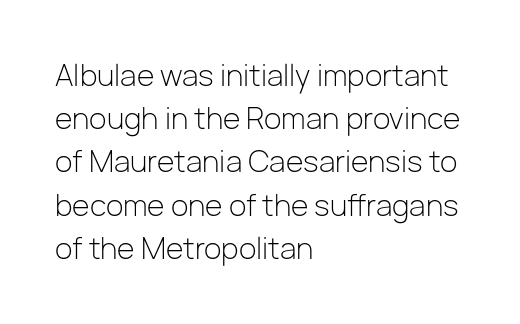
{"serif": "no", "italic": "no", "bold": "no", "weight": "light", "width": "normal", "stroke_contrast": "low", "x_height": "medium", "monospaced": "no", "underline": "no", "align": "left", "line_spacing": "normal", "line_spacing_ratio": 1.49, "letter_spacing": "normal", "letter_spacing_em": 0.0, "glyph_px": 29}
